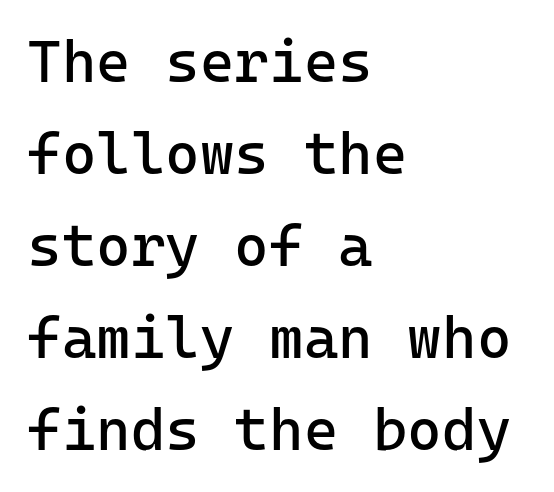
Q: Is the text bold? A: No.
Q: Is the text italic (slanted)? A: No, it is upright.
Q: Is the typeface a serif or a sans-serif typeface? A: Sans-serif.
Q: Is the text underlined? A: No.
Q: How is the paragraph aligned? A: Left-aligned.
Q: Is the spacing between letters normal or unusually wide? A: Normal.
Q: Is the spacing between lines tight, normal or loose? A: Normal.
Q: Width (condensed, normal, or wide)? A: Normal.
Q: Stroke contrast? A: Low.
Q: x-height? A: Medium.
